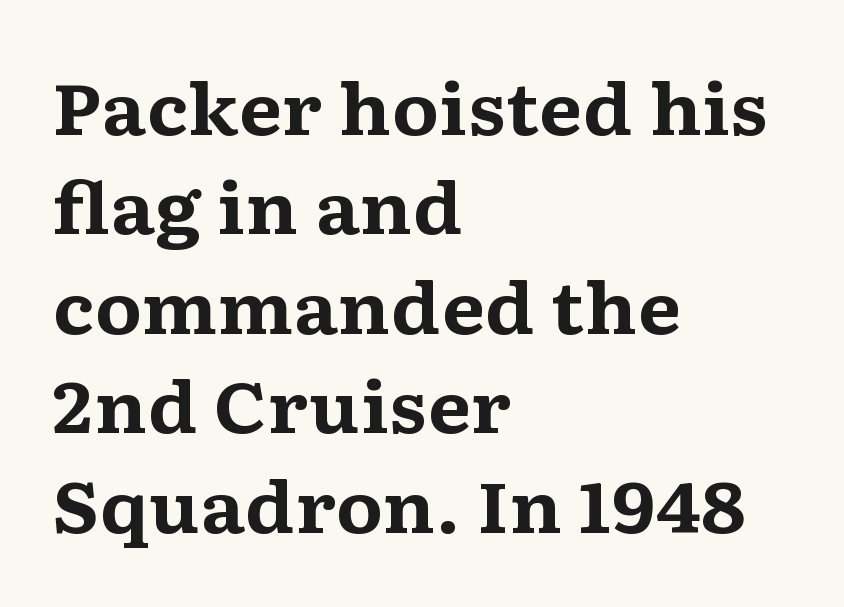
Q: Is the text bold? A: Yes.
Q: Is the text italic (slanted)? A: No, it is upright.
Q: Is the typeface a serif or a sans-serif typeface? A: Serif.
Q: Is the text underlined? A: No.
Q: How is the paragraph aligned? A: Left-aligned.
Q: Is the spacing between letters normal or unusually wide? A: Normal.
Q: Is the spacing between lines tight, normal or loose? A: Normal.
Q: Width (condensed, normal, or wide)? A: Wide.
Q: Stroke contrast? A: Medium.
Q: x-height? A: Medium.
Q: Monospaced? A: No.
